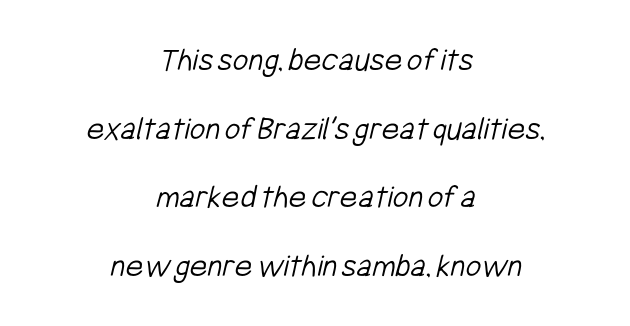
Q: Is the text bold? A: No.
Q: Is the typeface a serif or a sans-serif typeface? A: Sans-serif.
Q: Is the text underlined? A: No.
Q: How is the paragraph aligned? A: Centered.
Q: Is the spacing between letters normal or unusually wide? A: Normal.
Q: Is the spacing between lines tight, normal or loose? A: Loose.
Q: Width (condensed, normal, or wide)? A: Condensed.
Q: Stroke contrast? A: Low.
Q: x-height? A: Medium.
Q: Monospaced? A: No.
